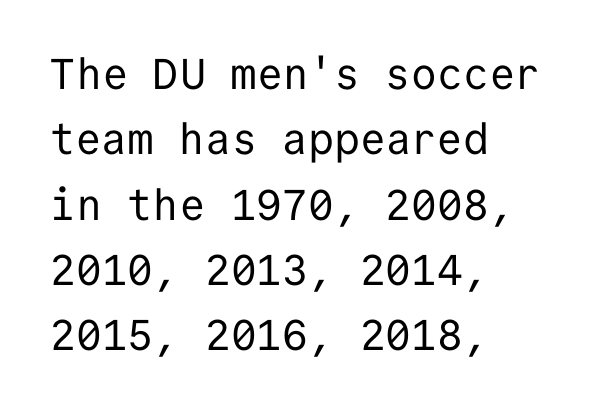
The image shows 43 px regular-weight sans-serif type, upright, monospaced; set left-aligned, normal line spacing (1.52x), normal letter spacing, not underlined; low stroke contrast and a medium x-height.
